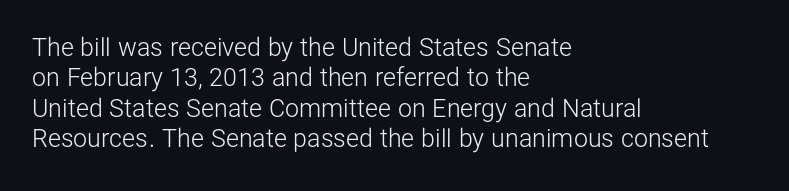
The image shows 25 px text type, upright; set left-aligned, line spacing 1.22x, normal letter spacing, not underlined.
